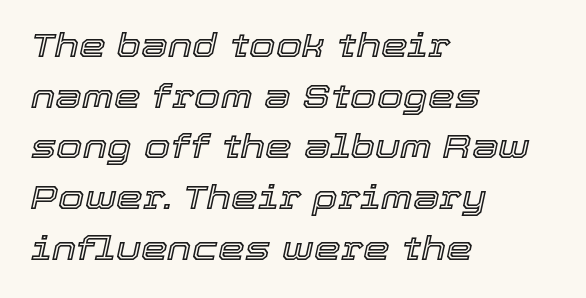
{"italic": "yes", "lean": "right", "slant_degrees": 12, "width": "normal", "x_height": "medium", "monospaced": "no", "underline": "no", "align": "left", "line_spacing": "normal", "line_spacing_ratio": 1.49, "letter_spacing": "normal", "letter_spacing_em": 0.0, "glyph_px": 34}
